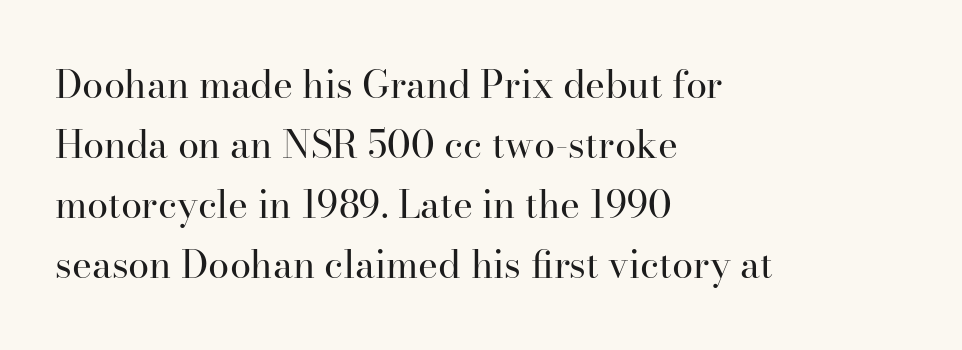
The gap between lines stays unmarked. Type style note: has serifs. The passage shown is typed in a proportional face where columns would drift. Posture: upright roman. The paragraph shown leans on its left margin.
